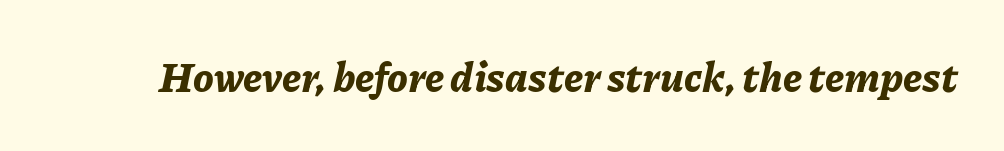
Q: Is the text bold? A: Yes.
Q: Is the text italic (slanted)? A: Yes, it leans right by about 11 degrees.
Q: Is the text underlined? A: No.
Q: Is the spacing between letters normal or unusually wide? A: Normal.
Q: Width (condensed, normal, or wide)? A: Normal.
Q: Stroke contrast? A: Low.
Q: x-height? A: Medium.
Q: Monospaced? A: No.
